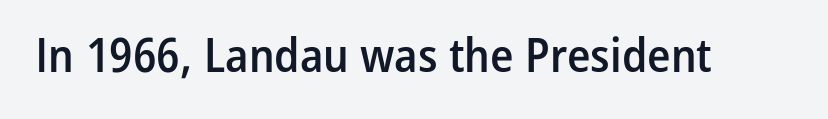
Is the type bold? Partly — it's a semibold, heavier than regular but not fully bold. This sample has the flowing, uneven cadence of proportional lettering. This sample uses a sans-serif face. Unmarked baselines from the first word to the last.
